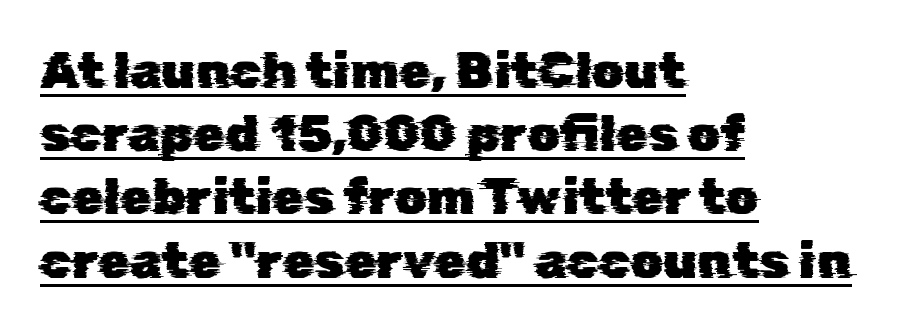
Q: Is the typeface a serif or a sans-serif typeface? A: Sans-serif.
Q: Is the text underlined? A: Yes.
Q: How is the paragraph aligned? A: Left-aligned.
Q: Is the spacing between letters normal or unusually wide? A: Normal.
Q: Width (condensed, normal, or wide)? A: Normal.
Q: Stroke contrast? A: Low.
Q: x-height? A: Medium.
Q: Monospaced? A: No.
